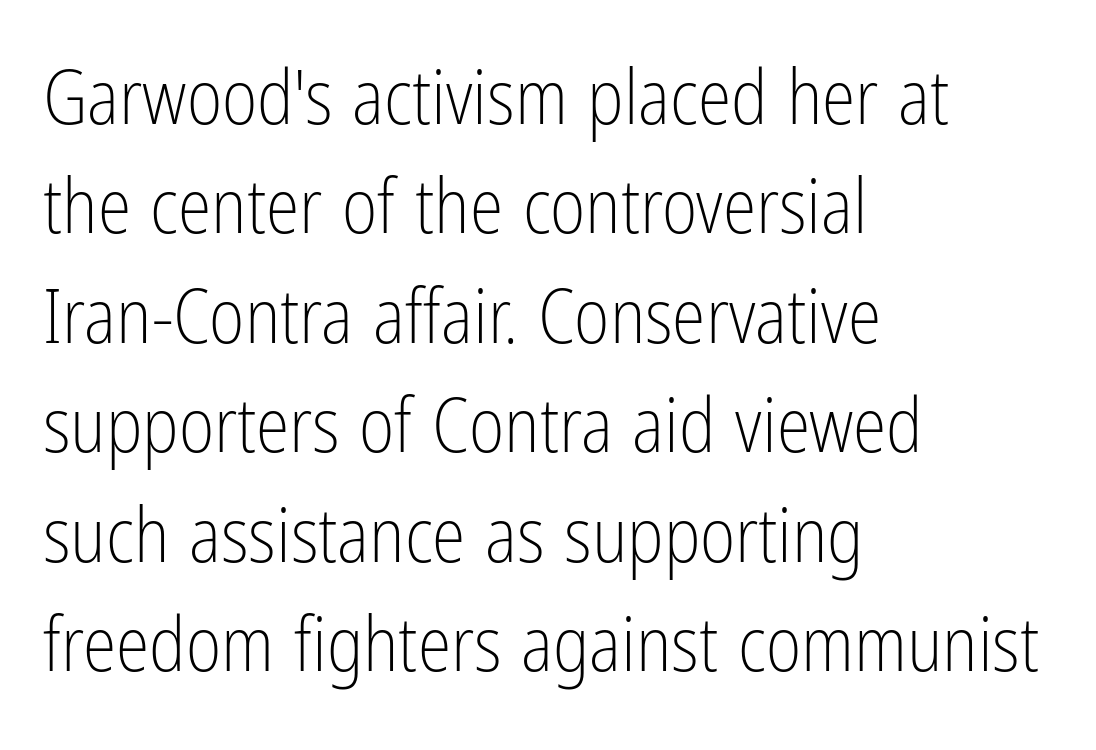
This rendering uses left alignment, leaving the right contour irregular. Each word holds together tightly as a unit, with standard inter-letter gaps. Compared with a typical body face, this is equally light or lighter still. Summary of vertical rhythm: regular, with standard interline spacing.
